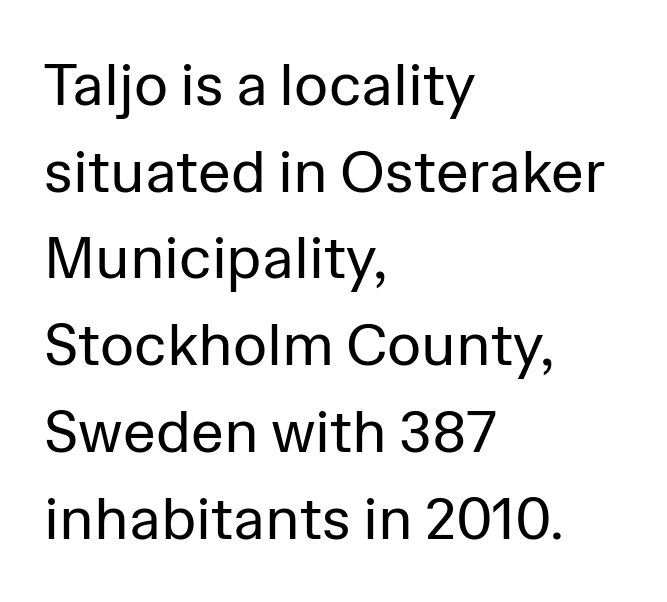
Casual observation: everything's shoved over to the left. The designer left line spacing at the default. The font is comparable to plain body text, perhaps lighter. What kind of face is this? One without serifs — a sans.
